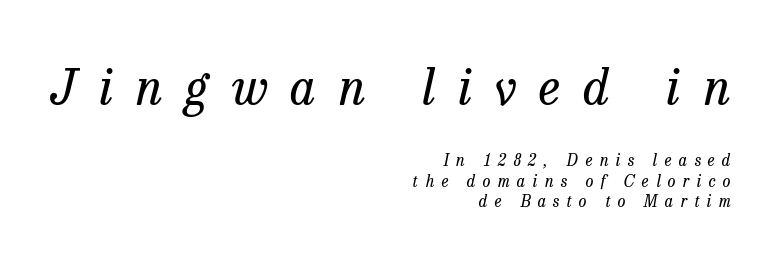
The image shows 49 px regular-weight serif type, italic (leaning right); set right-aligned, normal line spacing (1.3x), unusually wide letter spacing (+0.46 em), not underlined; the first (top) block is 3.06x larger; low stroke contrast and a medium x-height.
